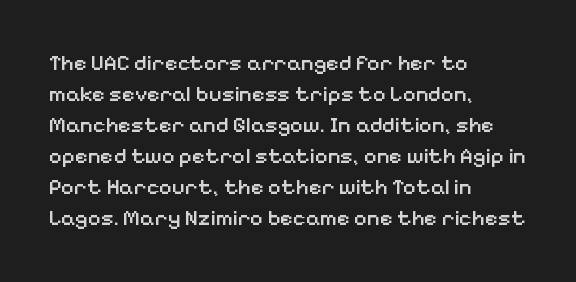
Does extra space separate the letters? No, they use regular spacing. Italic? Not at all — the glyphs are vertical. Notice how the passage keeps a crisp vertical edge on the left only. In terms of leading, this rendering sits right in the middle.
